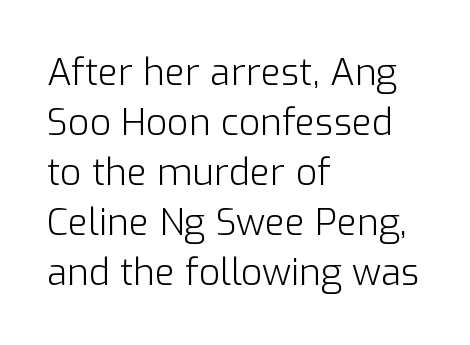
Tracking value appears to be zero — textbook default spacing. Layout note: lines flush left. Varying glyph widths throughout — classic text-font behaviour. No heavy texture on the line: the type isn't bold. Underlining? Definitely not there.
